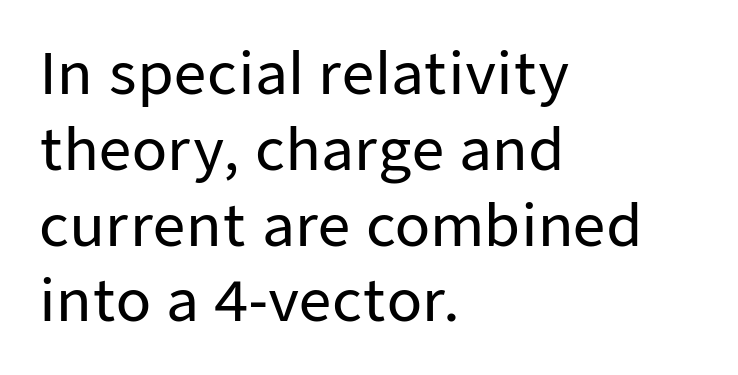
Tracking value appears to be zero — textbook default spacing. If you drew a line through each stem, it would be perfectly vertical. Glance below the letters and you will spot only blank space. A typesetter would call this leading conventional body-copy spacing. Leftover space on each line is placed entirely after the last word.
